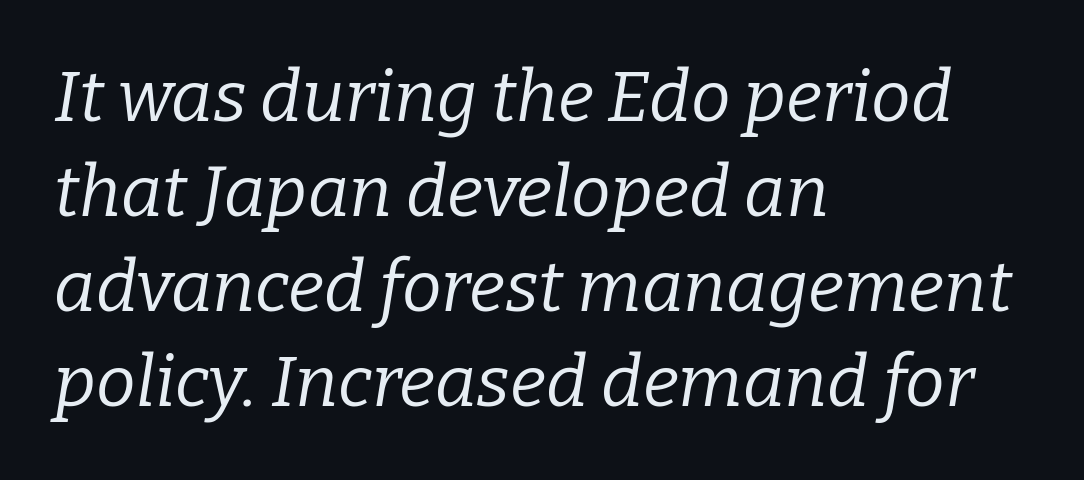
The image shows 71 px regular-weight serif type, italic (leaning right); set left-aligned, normal line spacing (1.34x), normal letter spacing, not underlined; low stroke contrast and a medium x-height.
